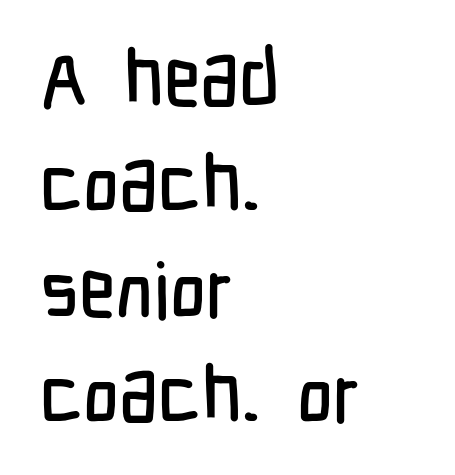
These lines stack with their left ends in a neat column. Does the leading feel generous? No, just average. These lines are composed in type without serifs. Is this a fixed-width face? No — the glyphs have proportional, varying widths. Descender tails drop into unmarked territory.
